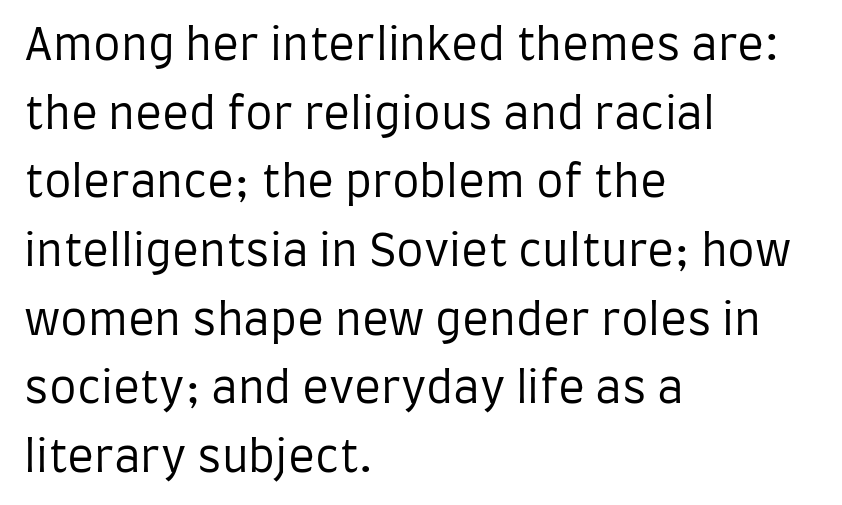
{"serif": "no", "italic": "no", "bold": "no", "weight": "regular", "width": "condensed", "stroke_contrast": "low", "x_height": "large", "monospaced": "no", "underline": "no", "align": "left", "line_spacing": "normal", "line_spacing_ratio": 1.56, "letter_spacing": "normal", "letter_spacing_em": 0.0, "glyph_px": 44}
